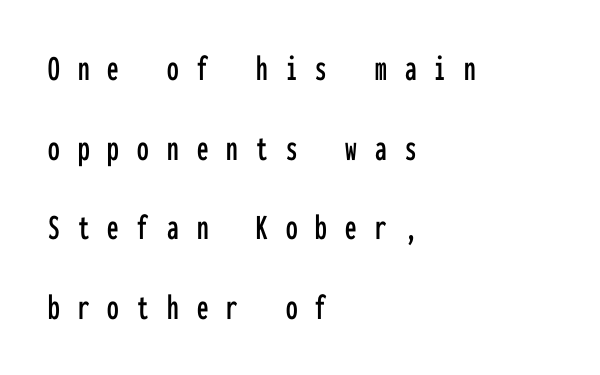
{"serif": "no", "italic": "no", "width": "condensed", "stroke_contrast": "low", "x_height": "medium", "monospaced": "yes", "underline": "no", "align": "left", "line_spacing": "loose", "line_spacing_ratio": 2.15, "letter_spacing": "wide", "letter_spacing_em": 0.49, "glyph_px": 37}
